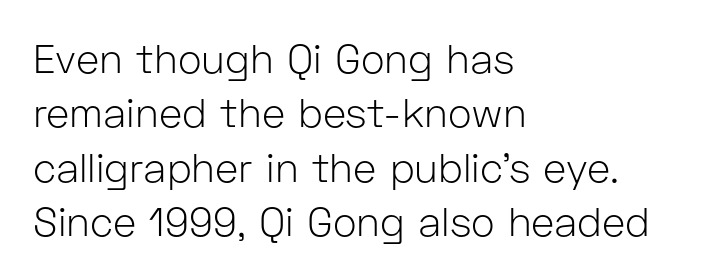
Leftover space on each line is placed entirely after the last word. The lines sit at an ordinary, default distance from one another. Tall strokes in this sample are plumb rather than angled. The glyphs are unaccompanied by any horizontal stroke below them.
